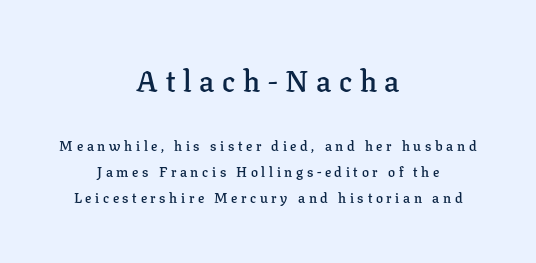
This layout puts the oversized block above and the modest block below. Someone cranked the tracking dial way up on this one. The passage shown is typed in a proportional face where columns would drift. Posture: straight, roman, zero tilt. Short and long lines alike share a common midpoint.
